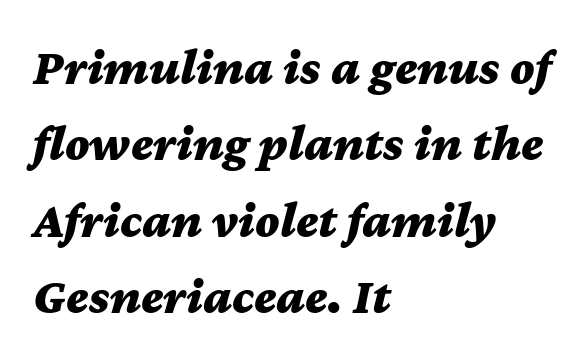
Do the characters align in a grid? No, the font is proportional. One glance says typical: line gaps are just what's usual. Underline: absent. Layout note: lines flush left. Words appear dense and cohesive because spacing is normal.
